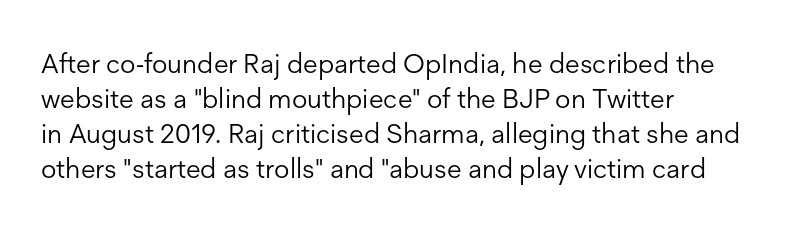
The image shows 27 px text type, upright; set left-aligned, normal line spacing (1.3x), normal letter spacing, not underlined.
